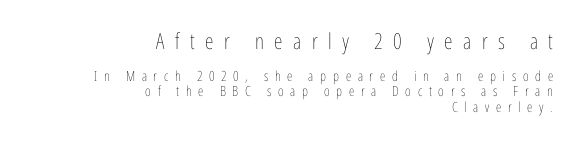
Q: Is the text bold? A: No.
Q: Is the text italic (slanted)? A: No, it is upright.
Q: Is the text underlined? A: No.
Q: How is the paragraph aligned? A: Right-aligned.
Q: Is the spacing between letters normal or unusually wide? A: Unusually wide.
Q: Is the spacing between lines tight, normal or loose? A: Tight.
Q: Which block of text is set in a larger size, the first (top) or the second (bottom)? A: The first (top) one.
